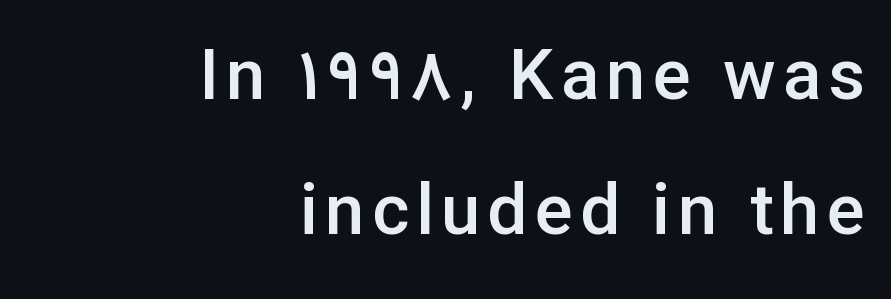
Q: Is the text bold? A: Semi-bold.
Q: Is the text italic (slanted)? A: No, it is upright.
Q: Is the typeface a serif or a sans-serif typeface? A: Sans-serif.
Q: Is the text underlined? A: No.
Q: How is the paragraph aligned? A: Right-aligned.
Q: Is the spacing between lines tight, normal or loose? A: Loose.
Q: Width (condensed, normal, or wide)? A: Normal.
Q: Stroke contrast? A: Low.
Q: x-height? A: Medium.
Q: Monospaced? A: No.
